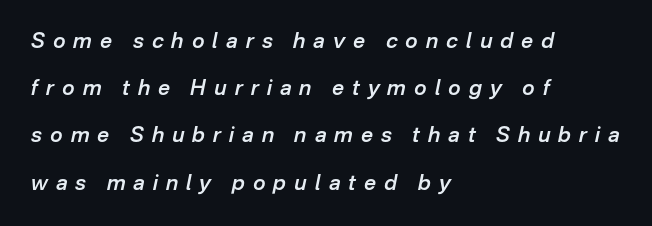
The image shows 21 px text type, italic (leaning right); set left-aligned, loose line spacing (2.25x), unusually wide letter spacing (+0.38 em), not underlined.
